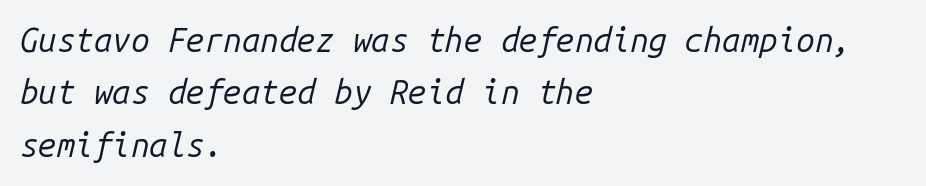
Q: Is the text bold? A: No.
Q: Is the text italic (slanted)? A: Yes, it leans right by about 14 degrees.
Q: Is the text underlined? A: No.
Q: How is the paragraph aligned? A: Left-aligned.
Q: Is the spacing between letters normal or unusually wide? A: Normal.
Q: Is the spacing between lines tight, normal or loose? A: Normal.
Q: Width (condensed, normal, or wide)? A: Normal.
Q: Stroke contrast? A: Low.
Q: x-height? A: Medium.
Q: Monospaced? A: Yes.
